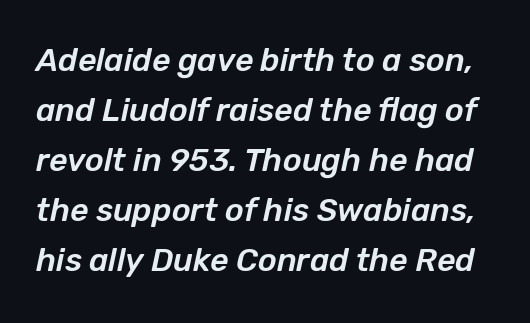
Looks like regular typesetting: each glyph gets only the width it needs. Each word holds together tightly as a unit, with standard inter-letter gaps. Italic? Definitely — the glyphs are oblique. The area under the type is left untouched. A normal amount of white space separates one row of letters from the next.
